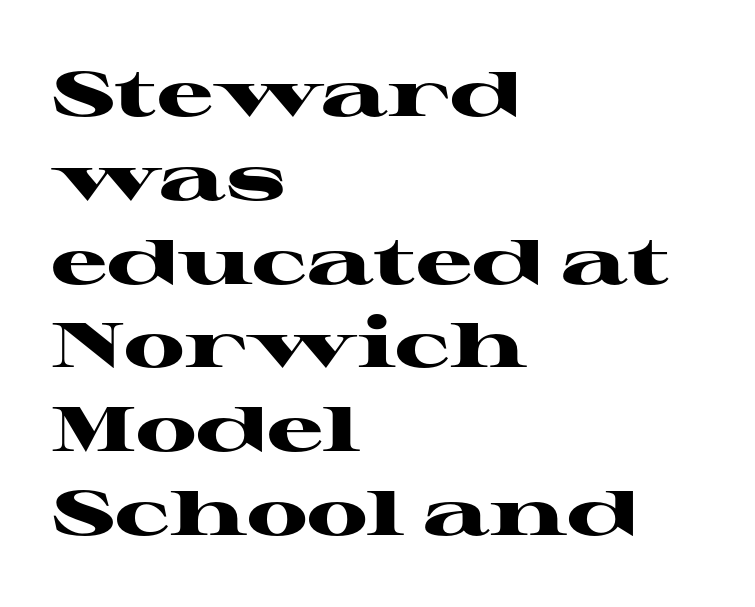
{"serif": "yes", "italic": "no", "bold": "yes", "weight": "heavy", "width": "wide", "stroke_contrast": "high", "x_height": "medium", "monospaced": "no", "underline": "no", "align": "left", "line_spacing": "normal", "line_spacing_ratio": 1.33, "letter_spacing": "normal", "letter_spacing_em": 0.0, "glyph_px": 63}
